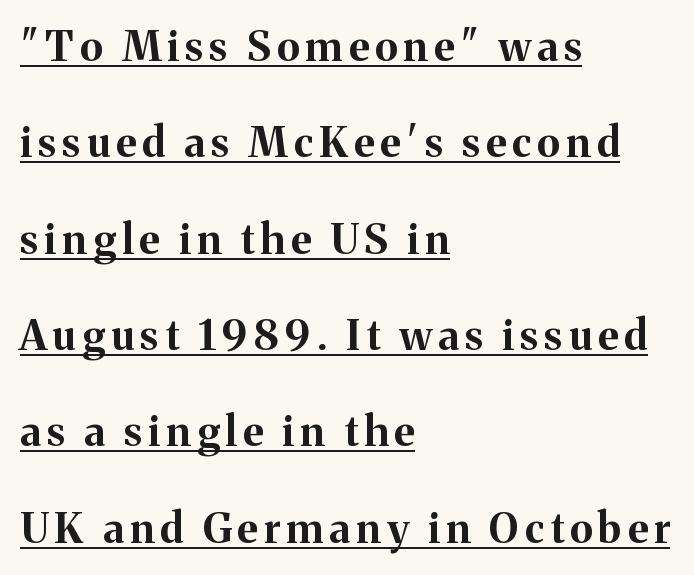
Q: Is the text bold? A: Yes.
Q: Is the text italic (slanted)? A: No, it is upright.
Q: Is the typeface a serif or a sans-serif typeface? A: Serif.
Q: Is the text underlined? A: Yes.
Q: How is the paragraph aligned? A: Left-aligned.
Q: Is the spacing between lines tight, normal or loose? A: Loose.
Q: Width (condensed, normal, or wide)? A: Normal.
Q: Stroke contrast? A: Medium.
Q: x-height? A: Medium.
Q: Monospaced? A: No.
